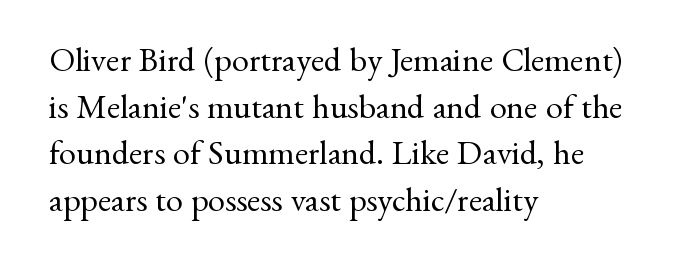
Q: Is the text bold? A: No.
Q: Is the text italic (slanted)? A: No, it is upright.
Q: Is the typeface a serif or a sans-serif typeface? A: Serif.
Q: Is the text underlined? A: No.
Q: How is the paragraph aligned? A: Left-aligned.
Q: Is the spacing between letters normal or unusually wide? A: Normal.
Q: Is the spacing between lines tight, normal or loose? A: Normal.
Q: Width (condensed, normal, or wide)? A: Normal.
Q: Stroke contrast? A: Medium.
Q: x-height? A: Small.
Q: Monospaced? A: No.
